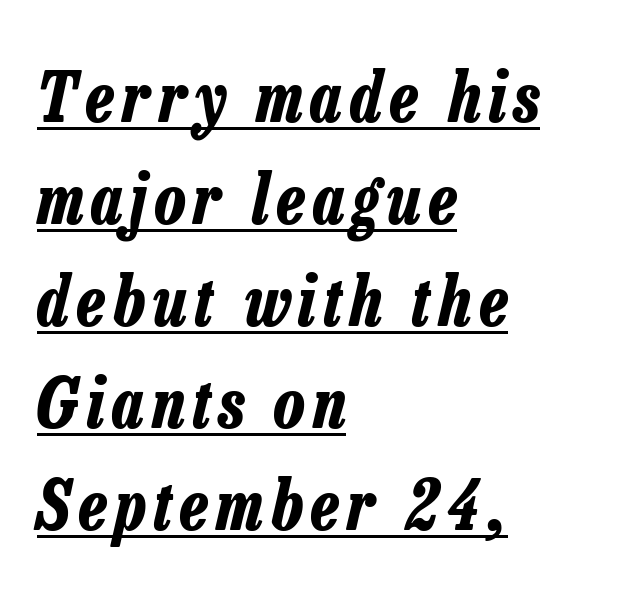
Think of a printed novel: that variable character pitch is what you see here. Quick note: interline space is typical. These lines are set flush left with a ragged right edge. Summary of weight: heavy, a full bold. The rendering uses the underline text-decoration. Would a proofreader flag this as italicized? Yes.
